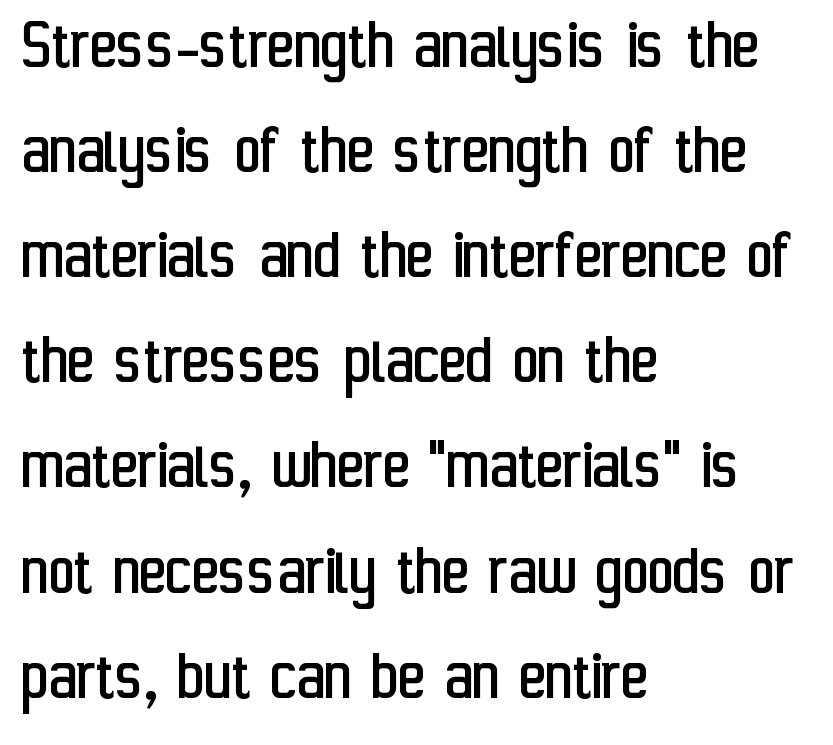
A typesetter would mark this as roman, not italic. This rendering uses left alignment, leaving the right contour irregular. Check where the strokes stop: nothing finishes them off — pure sans. Proportional: the letters do not fall into vertical columns. Glance below the letters and you will spot only blank space. No extra tracking has been applied to these lines.
